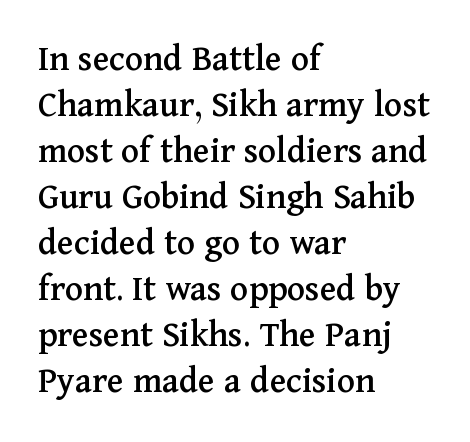
Q: Is the text italic (slanted)? A: No, it is upright.
Q: Is the typeface a serif or a sans-serif typeface? A: Serif.
Q: Is the text underlined? A: No.
Q: How is the paragraph aligned? A: Left-aligned.
Q: Is the spacing between letters normal or unusually wide? A: Normal.
Q: Width (condensed, normal, or wide)? A: Normal.
Q: Stroke contrast? A: Medium.
Q: x-height? A: Medium.
Q: Monospaced? A: No.
